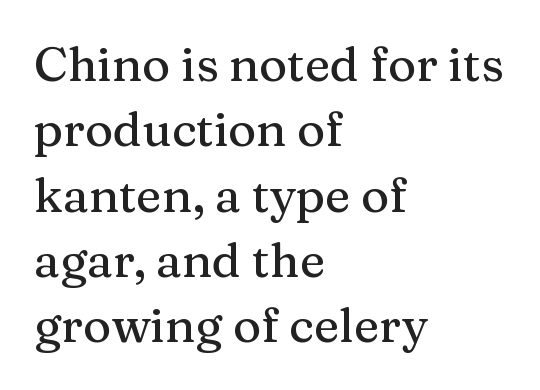
Q: Is the text italic (slanted)? A: No, it is upright.
Q: Is the typeface a serif or a sans-serif typeface? A: Serif.
Q: Is the text underlined? A: No.
Q: How is the paragraph aligned? A: Left-aligned.
Q: Is the spacing between letters normal or unusually wide? A: Normal.
Q: Is the spacing between lines tight, normal or loose? A: Normal.
Q: Width (condensed, normal, or wide)? A: Normal.
Q: Stroke contrast? A: Medium.
Q: x-height? A: Medium.
Q: Monospaced? A: No.
